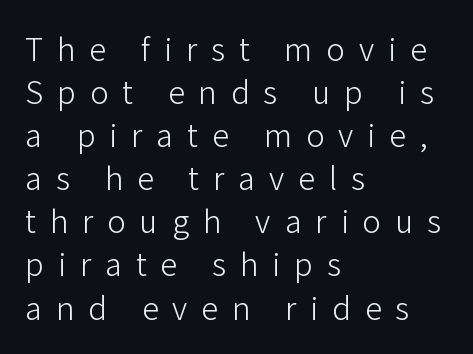
Q: Is the text bold? A: No.
Q: Is the text italic (slanted)? A: No, it is upright.
Q: Is the typeface a serif or a sans-serif typeface? A: Sans-serif.
Q: Is the text underlined? A: No.
Q: How is the paragraph aligned? A: Left-aligned.
Q: Is the spacing between letters normal or unusually wide? A: Unusually wide.
Q: Is the spacing between lines tight, normal or loose? A: Normal.
Q: Width (condensed, normal, or wide)? A: Normal.
Q: Stroke contrast? A: Low.
Q: x-height? A: Medium.
Q: Monospaced? A: No.
